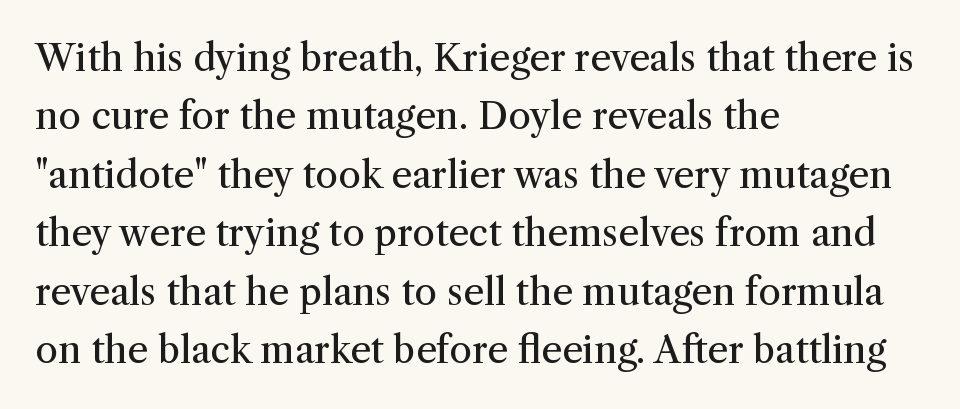
Q: Is the text bold? A: No.
Q: Is the text italic (slanted)? A: No, it is upright.
Q: Is the typeface a serif or a sans-serif typeface? A: Serif.
Q: Is the text underlined? A: No.
Q: How is the paragraph aligned? A: Left-aligned.
Q: Is the spacing between letters normal or unusually wide? A: Normal.
Q: Is the spacing between lines tight, normal or loose? A: Normal.
Q: Width (condensed, normal, or wide)? A: Normal.
Q: Stroke contrast? A: Medium.
Q: x-height? A: Medium.
Q: Monospaced? A: No.
